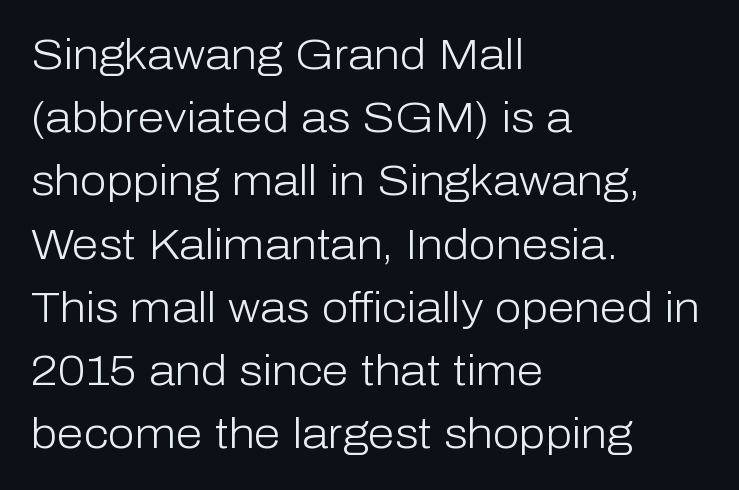
One glance says typical: line gaps are just what's usual. The typesetting does not lean heavy: it is not bold. The setting favours the left margin, as ordinary paragraphs usually do. The horizontal fit of the characters is conventional and even. The letters stand upright; this is a roman face. Each row of text sits above clean, open space.
